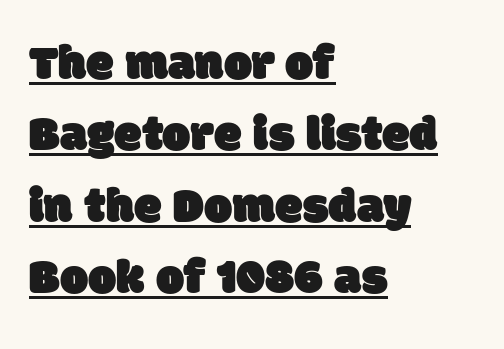
The image shows 50 px sans-serif type; set left-aligned, normal line spacing (1.43x), normal letter spacing, underlined; low stroke contrast and a large x-height.
